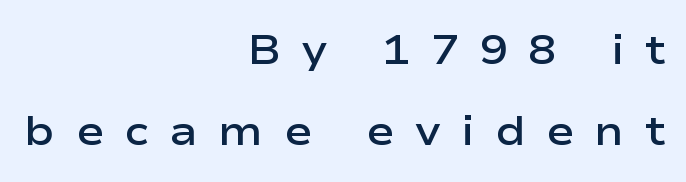
{"serif": "no", "italic": "no", "bold": "semi", "weight": "semibold", "width": "wide", "stroke_contrast": "low", "x_height": "medium", "monospaced": "no", "underline": "no", "align": "right", "line_spacing": "loose", "line_spacing_ratio": 1.93, "letter_spacing": "wide", "letter_spacing_em": 0.49, "glyph_px": 42}
